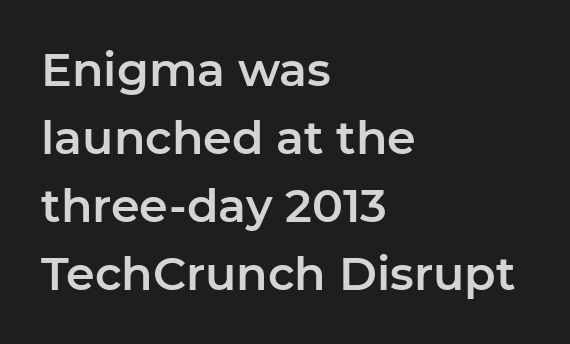
Vertical spacing — default. The letters carry no serifs — their stems end cleanly without finishing strokes. Typeset ragged right — the left edge is the straight one. Character widths vary here, with narrow letters taking less room than wide ones.
